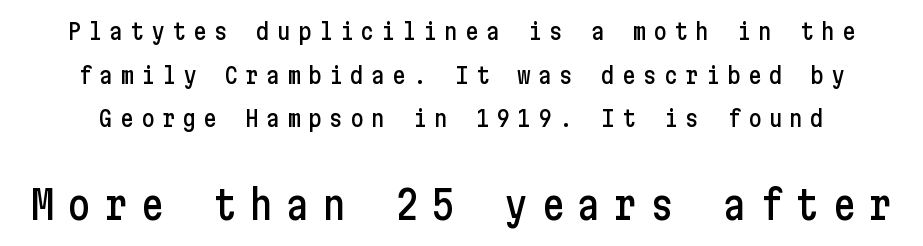
Which of the two is more prominent by size? The second, at the bottom. Someone cranked the tracking dial way up on this one. Each new line begins a long way beneath the previous one. Letterform terminals end flat and unadorned throughout the passage. No italicization has been applied; the sample stays upright. Type without underlining.
